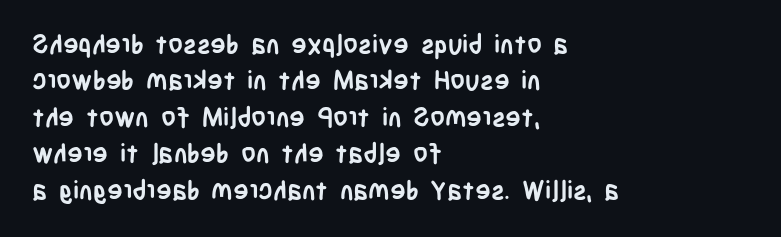
The image shows 26 px bold type, upright; set left-aligned, normal line spacing (1.4x), normal letter spacing, not underlined.
